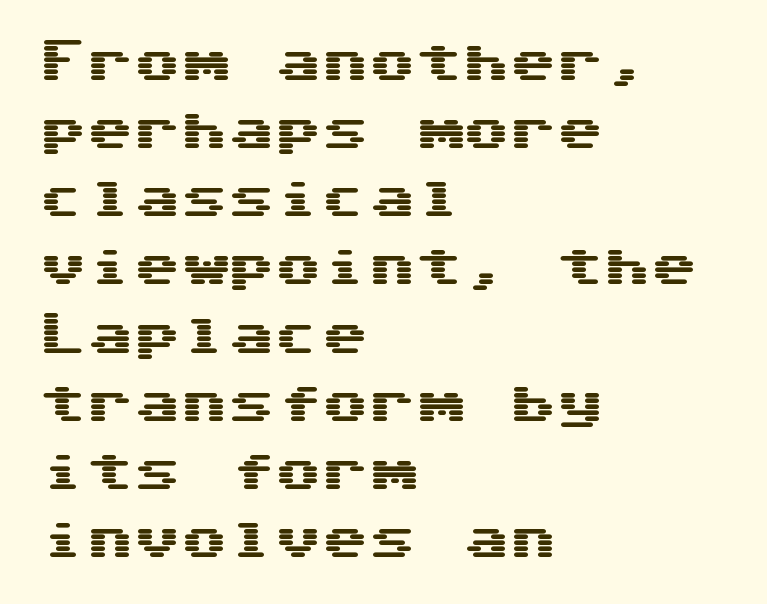
The passage shown is not underscored anywhere. Notice how the passage keeps a crisp vertical edge on the left only. Line spacing here is normal. Tracking value appears to be zero — textbook default spacing. This sample uses a sans-serif face. Vertical strokes here are truly vertical.
